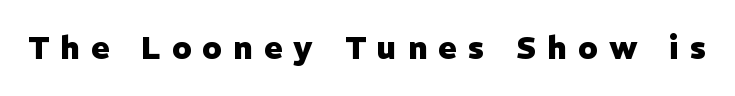
The image shows 31 px heavy sans-serif type, upright; set unusually wide letter spacing (+0.36 em), not underlined; low stroke contrast and a medium x-height.
